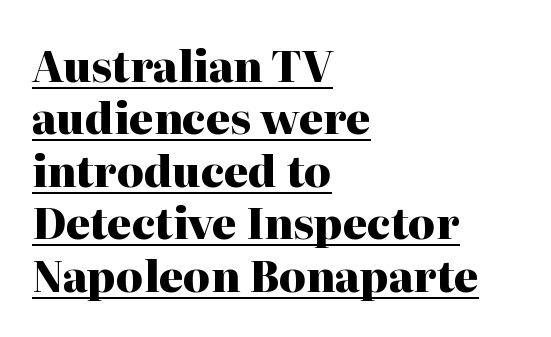
Q: Is the text bold? A: Yes.
Q: Is the text italic (slanted)? A: No, it is upright.
Q: Is the typeface a serif or a sans-serif typeface? A: Serif.
Q: Is the text underlined? A: Yes.
Q: How is the paragraph aligned? A: Left-aligned.
Q: Is the spacing between letters normal or unusually wide? A: Normal.
Q: Is the spacing between lines tight, normal or loose? A: Normal.
Q: Width (condensed, normal, or wide)? A: Normal.
Q: Stroke contrast? A: High.
Q: x-height? A: Medium.
Q: Monospaced? A: No.
